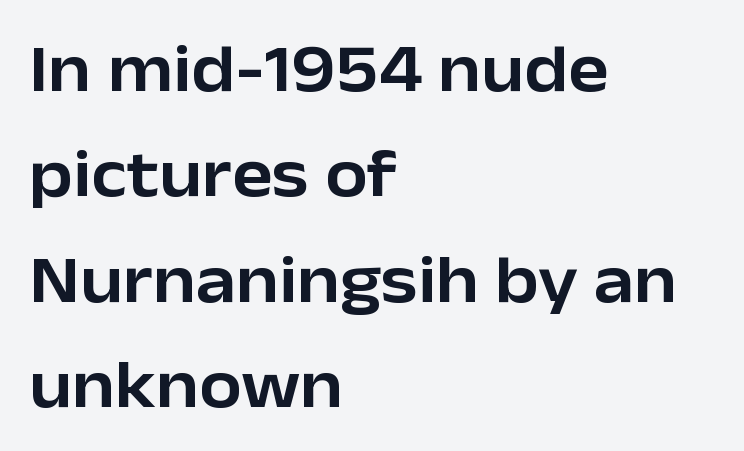
The image shows 68 px sans-serif type, upright; set left-aligned, normal line spacing (1.55x), normal letter spacing, not underlined; low stroke contrast and a medium x-height.
